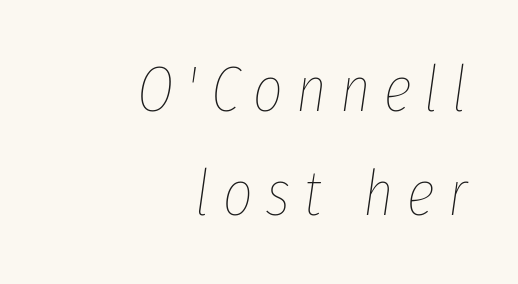
The image shows 64 px thin, condensed type, italic (leaning right); set right-aligned, normal line spacing (1.63x), unusually wide letter spacing (+0.21 em), not underlined; low stroke contrast and a medium x-height.
